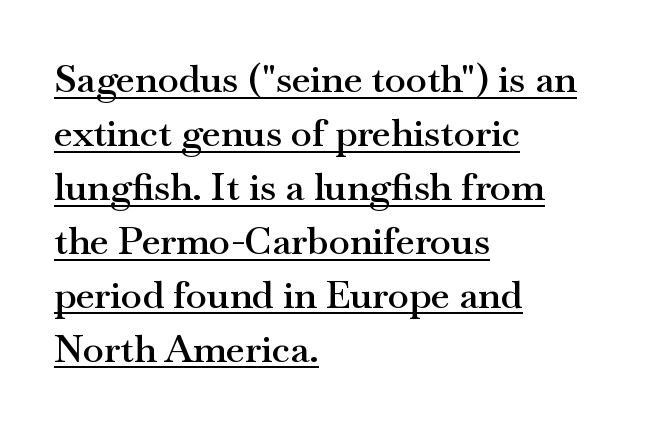
The image shows 38 px semibold, wide serif type, upright; set left-aligned, normal line spacing (1.42x), normal letter spacing, underlined; medium stroke contrast and a small x-height.
